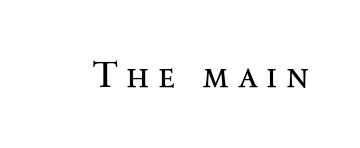
{"serif": "yes", "italic": "no", "bold": "no", "weight": "regular", "width": "wide", "stroke_contrast": "medium", "x_height": "small", "monospaced": "no", "underline": "no", "letter_spacing": "wide", "letter_spacing_em": 0.23, "glyph_px": 37}
